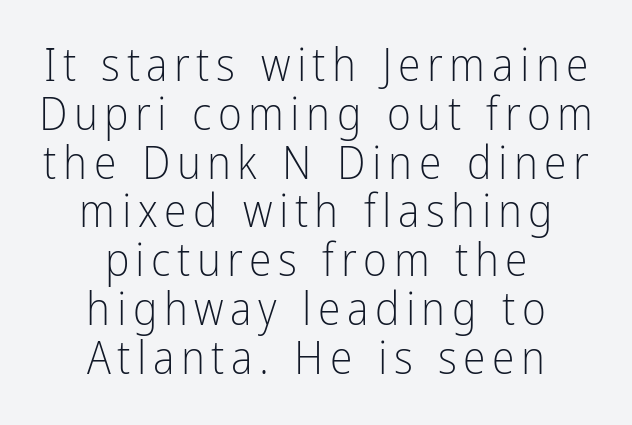
Q: Is the text bold? A: No.
Q: Is the text italic (slanted)? A: No, it is upright.
Q: Is the typeface a serif or a sans-serif typeface? A: Sans-serif.
Q: Is the text underlined? A: No.
Q: How is the paragraph aligned? A: Centered.
Q: Is the spacing between lines tight, normal or loose? A: Tight.
Q: Width (condensed, normal, or wide)? A: Condensed.
Q: Stroke contrast? A: Low.
Q: x-height? A: Medium.
Q: Monospaced? A: No.
